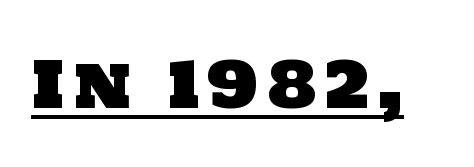
{"serif": "no", "width": "normal", "stroke_contrast": "low", "x_height": "large", "monospaced": "no", "underline": "yes", "glyph_px": 64}
